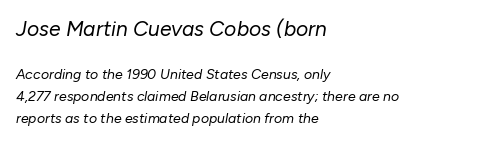
Q: Is the text bold? A: No.
Q: Is the text italic (slanted)? A: Yes, it leans right by about 10 degrees.
Q: Is the text underlined? A: No.
Q: How is the paragraph aligned? A: Left-aligned.
Q: Is the spacing between letters normal or unusually wide? A: Normal.
Q: Is the spacing between lines tight, normal or loose? A: Normal.
Q: Which block of text is set in a larger size, the first (top) or the second (bottom)? A: The first (top) one.
